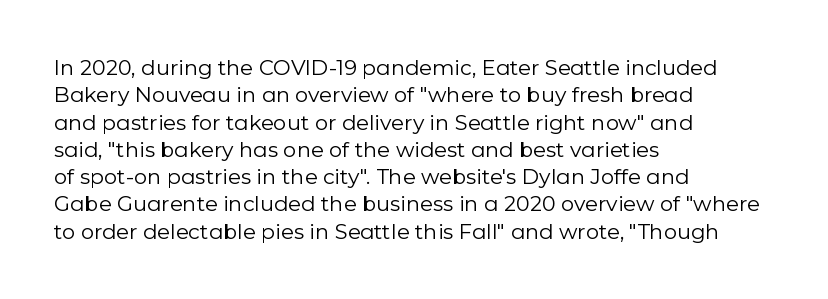
Reading down the block, your eye returns to a fixed left position each line. The weight tops out at a normal text grade. Interline gaps are of average width in this sample. The letters sit at their default tracking, neither squeezed nor spread.
